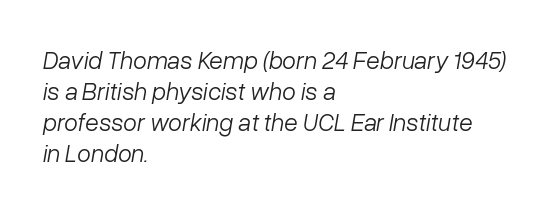
Q: Is the text bold? A: No.
Q: Is the text italic (slanted)? A: Yes, it leans right by about 10 degrees.
Q: Is the text underlined? A: No.
Q: How is the paragraph aligned? A: Left-aligned.
Q: Is the spacing between letters normal or unusually wide? A: Normal.
